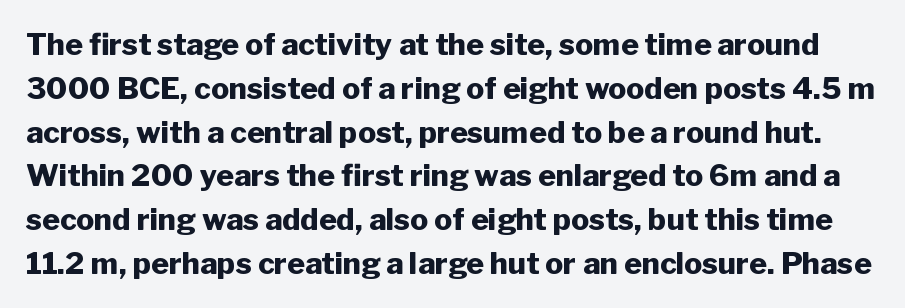
{"serif": "no", "italic": "no", "bold": "yes", "weight": "heavy", "width": "normal", "stroke_contrast": "low", "x_height": "medium", "monospaced": "no", "underline": "no", "line_spacing": "normal", "line_spacing_ratio": 1.46, "letter_spacing": "normal", "letter_spacing_em": 0.0, "glyph_px": 30}
